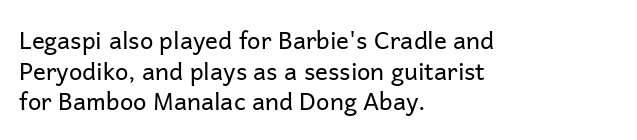
{"italic": "no", "bold": "no", "underline": "no", "align": "left", "line_spacing": "normal", "line_spacing_ratio": 1.28, "letter_spacing": "normal", "letter_spacing_em": 0.0, "glyph_px": 24}
